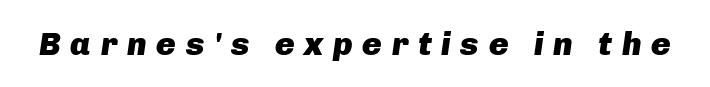
The image shows 33 px heavy type, italic (leaning right); set unusually wide letter spacing (+0.29 em), not underlined; low stroke contrast and a medium x-height.
